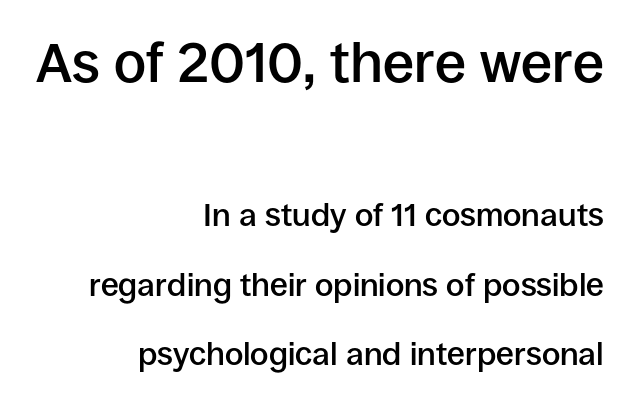
{"serif": "no", "italic": "no", "bold": "semi", "weight": "semibold", "width": "normal", "stroke_contrast": "low", "x_height": "large", "monospaced": "no", "underline": "no", "align": "right", "line_spacing": "loose", "line_spacing_ratio": 2.17, "letter_spacing": "normal", "letter_spacing_em": 0.0, "larger_block": "first", "size_ratio": 1.75, "glyph_px": 56}
